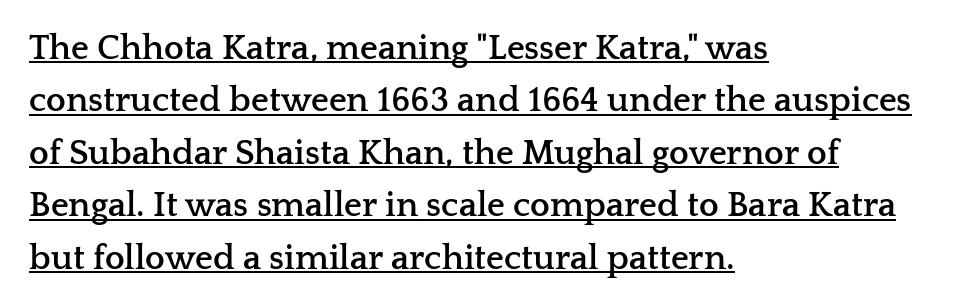
{"serif": "yes", "italic": "no", "bold": "yes", "weight": "semibold", "width": "wide", "stroke_contrast": "low", "x_height": "medium", "monospaced": "no", "underline": "yes", "align": "left", "line_spacing": "normal", "line_spacing_ratio": 1.5, "letter_spacing": "normal", "letter_spacing_em": 0.0, "glyph_px": 35}
